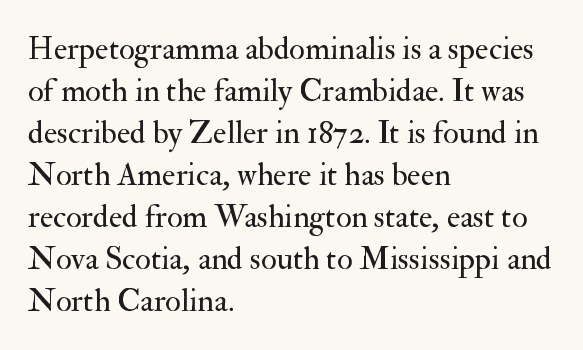
The image shows 32 px regular-weight serif type, upright; set left-aligned, normal line spacing (1.31x), normal letter spacing, not underlined; medium stroke contrast and a small x-height.
